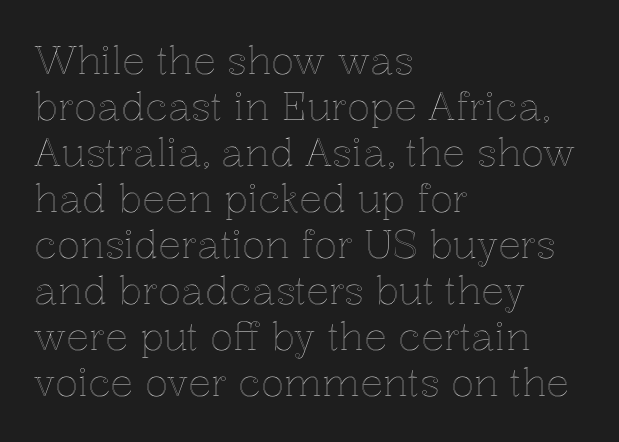
{"italic": "no", "width": "normal", "x_height": "medium", "monospaced": "no", "underline": "no", "align": "left", "line_spacing_ratio": 1.21, "letter_spacing": "normal", "letter_spacing_em": 0.0, "glyph_px": 38}
